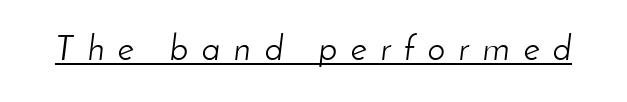
Q: Is the text bold? A: No.
Q: Is the text italic (slanted)? A: Yes, it leans right by about 8 degrees.
Q: Is the text underlined? A: Yes.
Q: Is the spacing between letters normal or unusually wide? A: Unusually wide.
Q: Width (condensed, normal, or wide)? A: Normal.
Q: Stroke contrast? A: Low.
Q: x-height? A: Small.
Q: Monospaced? A: No.
